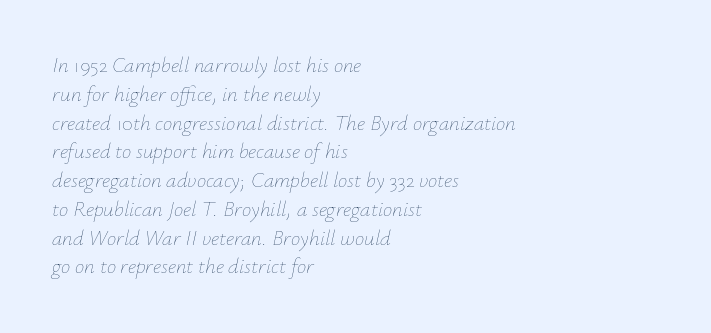
{"italic": "yes", "lean": "right", "slant_degrees": 12, "bold": "no", "underline": "no", "align": "left", "line_spacing": "normal", "line_spacing_ratio": 1.37, "letter_spacing": "normal", "letter_spacing_em": 0.0, "glyph_px": 21}
